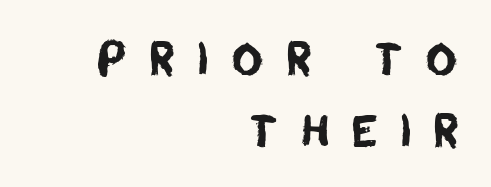
The image shows 44 px sans-serif type; set right-aligned, normal line spacing (1.63x), unusually wide letter spacing (+0.48 em), not underlined; low stroke contrast and a large x-height.
